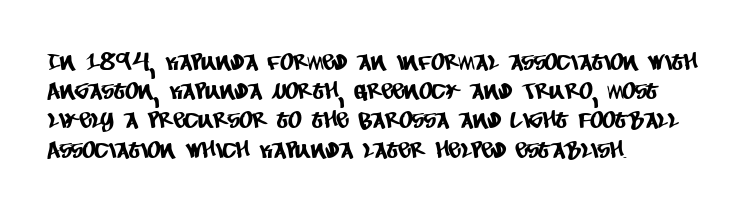
This rendering features lettering with no underline. Leading: standard. This rendering uses left alignment, leaving the right contour irregular. The passage shown has conventional tracking throughout.
